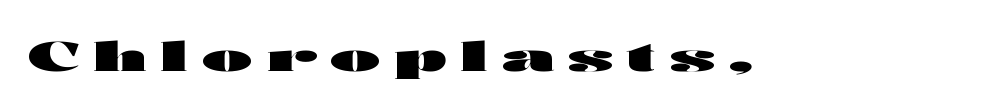
{"serif": "no", "italic": "no", "bold": "yes", "weight": "heavy", "width": "wide", "stroke_contrast": "high", "x_height": "medium", "monospaced": "no", "underline": "no", "letter_spacing": "wide", "letter_spacing_em": 0.35, "glyph_px": 41}
